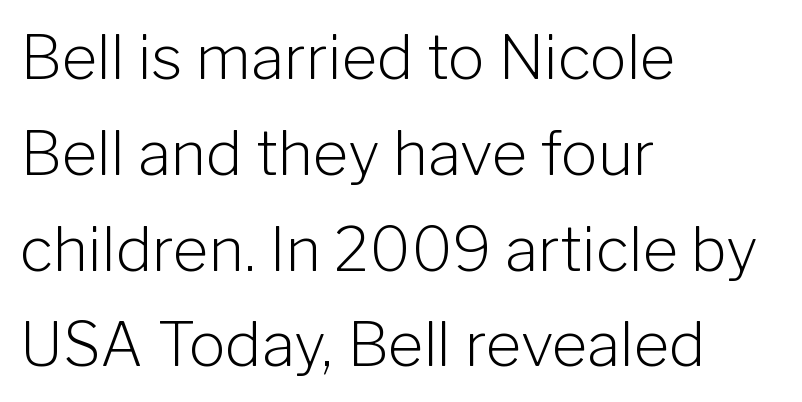
This is sans-serif lettering, the kind often seen on screens and signage. This rendering uses left alignment, leaving the right contour irregular. The string is rendered with underlining switched off. Stems and bowls with no extra thickness — not bold.
